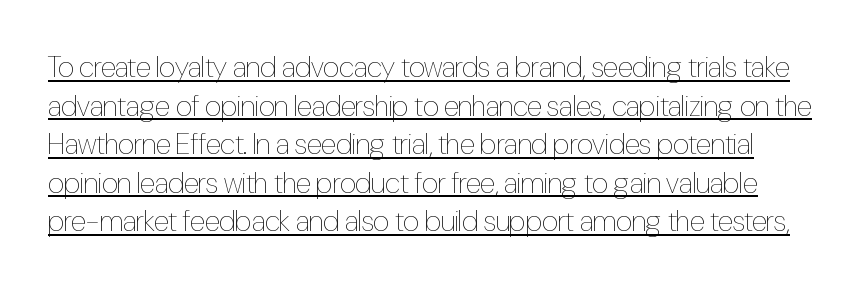
The image shows 29 px thin, condensed type, upright; set normal line spacing (1.33x), normal letter spacing, underlined; low stroke contrast and a medium x-height.
